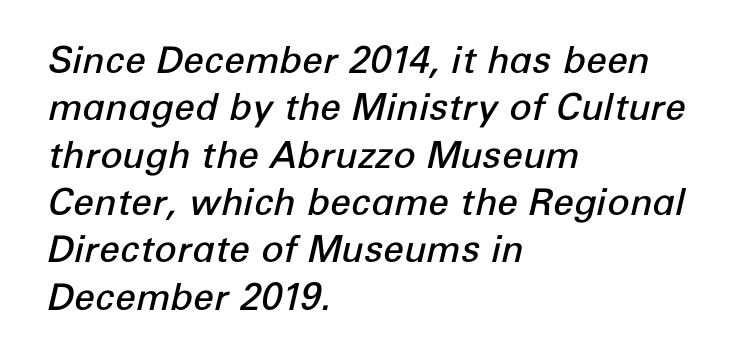
{"italic": "yes", "lean": "right", "slant_degrees": 12, "bold": "semi", "weight": "semibold", "width": "normal", "stroke_contrast": "low", "x_height": "medium", "monospaced": "no", "underline": "no", "align": "left", "line_spacing": "normal", "line_spacing_ratio": 1.28, "letter_spacing": "normal", "letter_spacing_em": 0.0, "glyph_px": 37}
